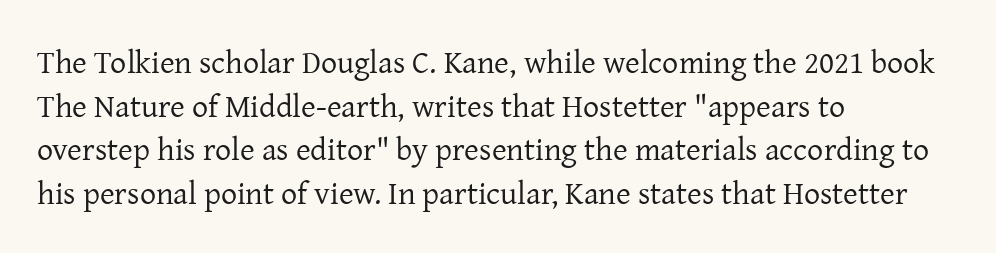
{"serif": "yes", "italic": "no", "bold": "no", "weight": "regular", "width": "normal", "stroke_contrast": "low", "x_height": "medium", "monospaced": "no", "underline": "no", "align": "left", "line_spacing": "normal", "line_spacing_ratio": 1.36, "letter_spacing": "normal", "letter_spacing_em": 0.0, "glyph_px": 32}
